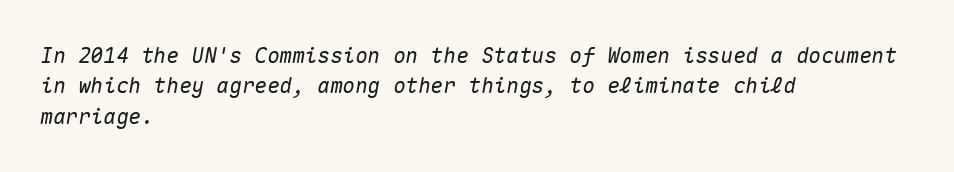
{"italic": "yes", "lean": "right", "slant_degrees": 10, "underline": "no", "align": "left", "line_spacing": "normal", "line_spacing_ratio": 1.45, "letter_spacing": "normal", "letter_spacing_em": 0.0, "glyph_px": 21}
